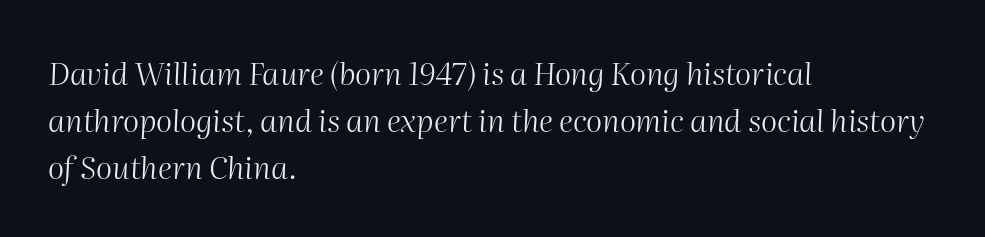
Q: Is the text bold? A: No.
Q: Is the text italic (slanted)? A: Yes, it leans right by about 2 degrees.
Q: Is the text underlined? A: No.
Q: How is the paragraph aligned? A: Left-aligned.
Q: Is the spacing between letters normal or unusually wide? A: Normal.
Q: Is the spacing between lines tight, normal or loose? A: Normal.
Q: Width (condensed, normal, or wide)? A: Normal.
Q: Stroke contrast? A: Medium.
Q: x-height? A: Medium.
Q: Monospaced? A: No.
